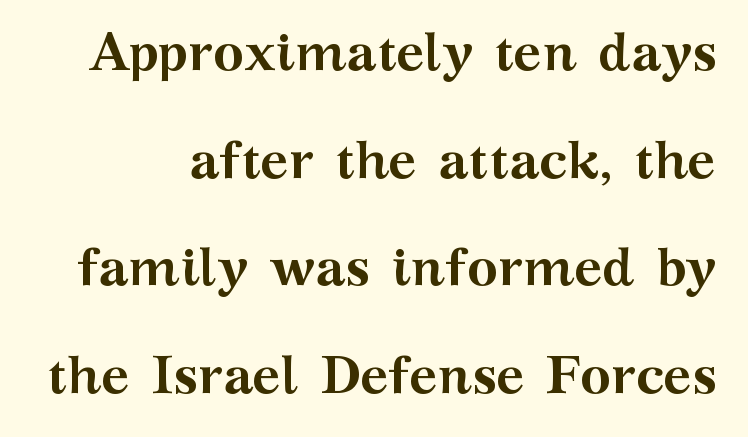
The image shows 53 px semibold, wide serif type, upright; set loose line spacing (2.03x), normal letter spacing, not underlined; medium stroke contrast and a medium x-height.
